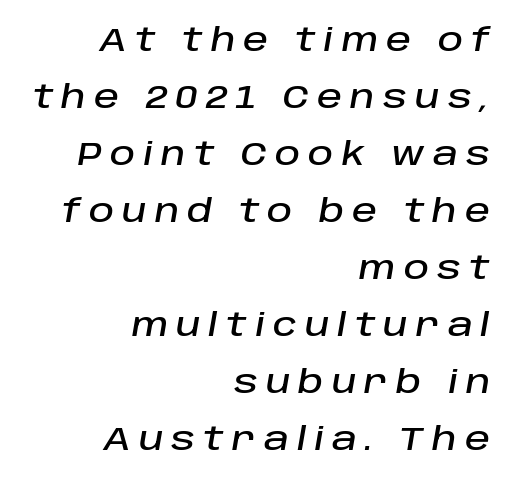
{"italic": "yes", "lean": "right", "slant_degrees": 10, "width": "normal", "stroke_contrast": "low", "x_height": "large", "monospaced": "no", "underline": "no", "align": "right", "line_spacing_ratio": 1.84, "letter_spacing": "wide", "letter_spacing_em": 0.26, "glyph_px": 31}
